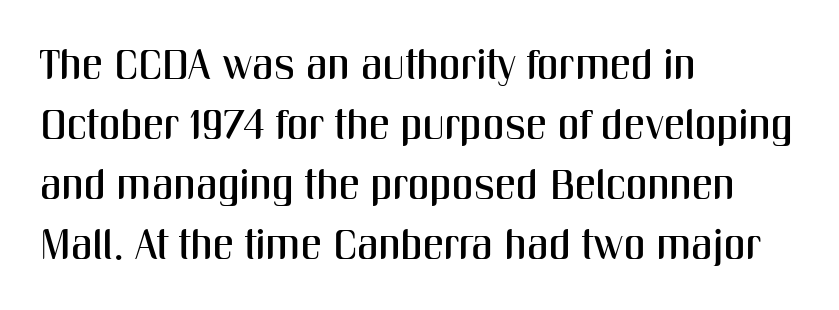
The image shows 42 px condensed sans-serif type, upright; set left-aligned, normal line spacing (1.43x), normal letter spacing, not underlined; medium stroke contrast and a medium x-height.
